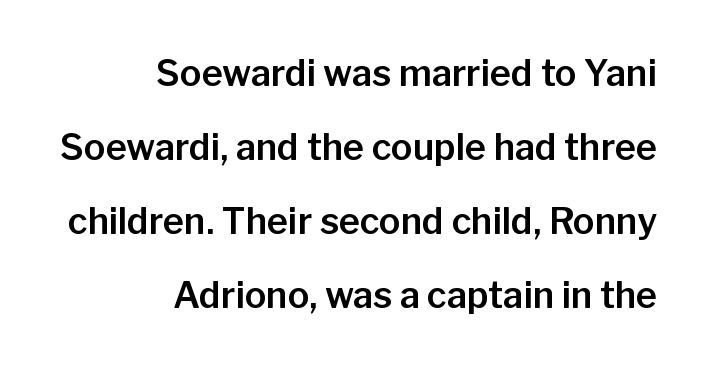
The letters stand straight up with perfectly vertical stems. Font category for this specimen: sans-serif. Descenders are the only things crossing below the line. No extra tracking has been applied to these lines. Visually the block forms a straight wall on the right and a jagged coastline on the left.
